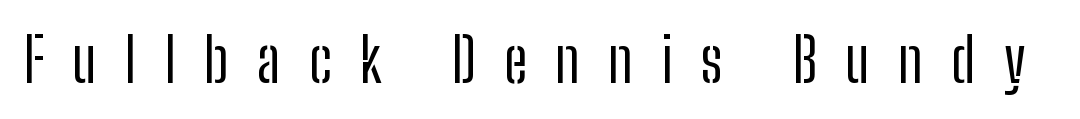
{"serif": "no", "italic": "no", "bold": "no", "weight": "regular", "width": "condensed", "stroke_contrast": "low", "x_height": "medium", "monospaced": "no", "underline": "no", "letter_spacing": "wide", "letter_spacing_em": 0.47, "glyph_px": 60}
